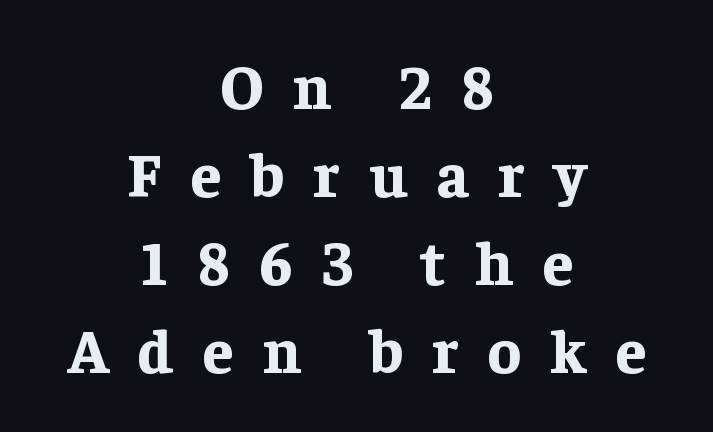
Q: Is the text bold? A: Yes.
Q: Is the text italic (slanted)? A: No, it is upright.
Q: Is the typeface a serif or a sans-serif typeface? A: Serif.
Q: Is the text underlined? A: No.
Q: How is the paragraph aligned? A: Centered.
Q: Is the spacing between letters normal or unusually wide? A: Unusually wide.
Q: Is the spacing between lines tight, normal or loose? A: Normal.
Q: Width (condensed, normal, or wide)? A: Normal.
Q: Stroke contrast? A: Low.
Q: x-height? A: Medium.
Q: Monospaced? A: No.
